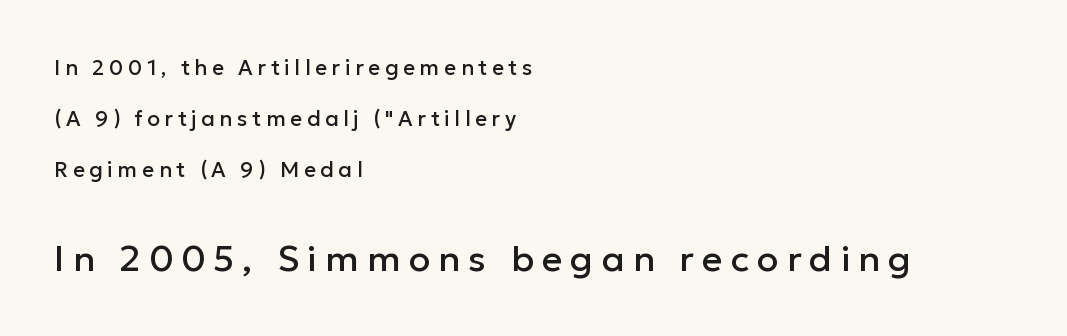
Q: Is the text italic (slanted)? A: No, it is upright.
Q: Is the typeface a serif or a sans-serif typeface? A: Sans-serif.
Q: Is the text underlined? A: No.
Q: How is the paragraph aligned? A: Left-aligned.
Q: Is the spacing between letters normal or unusually wide? A: Unusually wide.
Q: Is the spacing between lines tight, normal or loose? A: Loose.
Q: Which block of text is set in a larger size, the first (top) or the second (bottom)? A: The second (bottom) one.
Q: Width (condensed, normal, or wide)? A: Normal.
Q: Stroke contrast? A: Low.
Q: x-height? A: Medium.
Q: Monospaced? A: No.
